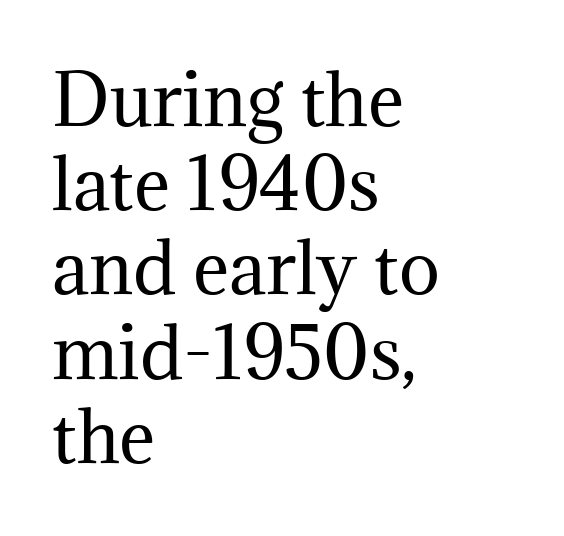
The image shows 69 px regular-weight serif type, upright; set left-aligned, line spacing 1.22x, normal letter spacing, not underlined; medium stroke contrast and a medium x-height.
